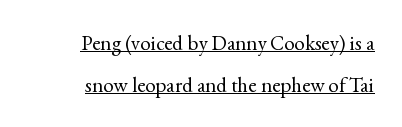
The image shows 21 px text type, upright; set right-aligned, loose line spacing (2.0x), normal letter spacing, underlined.
